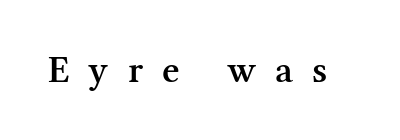
The image shows 38 px semibold serif type, upright; set unusually wide letter spacing (+0.5 em), not underlined; medium stroke contrast and a medium x-height.
